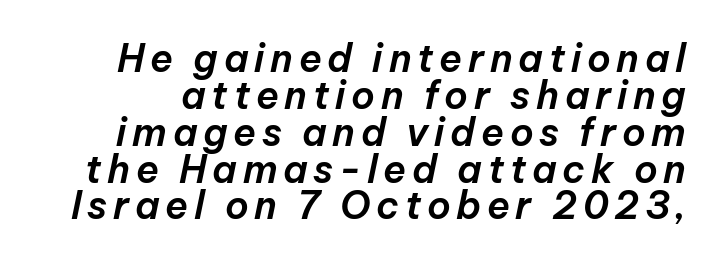
Q: Is the text italic (slanted)? A: Yes, it leans right by about 12 degrees.
Q: Is the text underlined? A: No.
Q: Is the spacing between lines tight, normal or loose? A: Tight.
Q: Width (condensed, normal, or wide)? A: Normal.
Q: Stroke contrast? A: Low.
Q: x-height? A: Medium.
Q: Monospaced? A: No.
